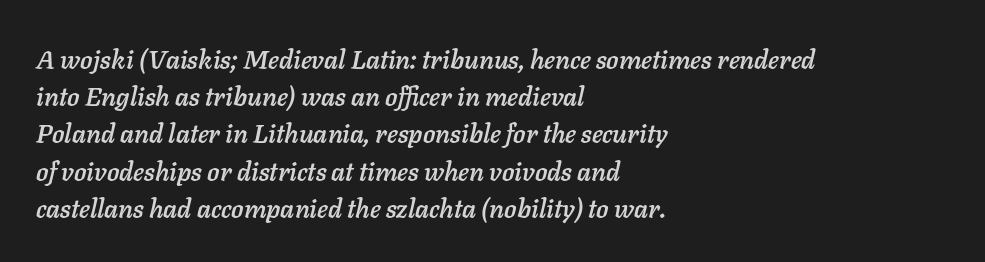
The string is rendered with underlining switched off. Glyph-to-glyph distance matches everyday printed text. Notice how the stems are inclined rather than vertical — that's the hallmark of italics. Caption: multi-line text, flush left, ragged right. Vertically, the passage feels balanced, rows spaced as you'd expect.
